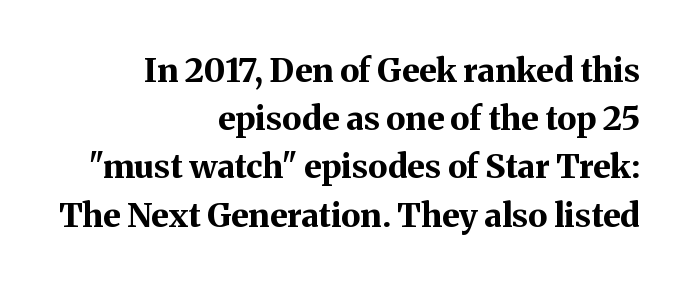
Notice how the stems are strictly vertical — no italics here. The passage shown is typed in a proportional face where columns would drift. One glance says typical: line gaps are just what's usual. The gaps between neighbouring characters are ordinary and unremarkable. A clean baseline with only descenders dipping below it. Each glyph is drawn with heavy, bold strokes.
